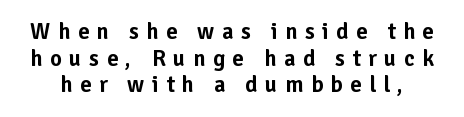
{"italic": "no", "underline": "no", "line_spacing_ratio": 1.16, "letter_spacing": "wide", "letter_spacing_em": 0.32, "glyph_px": 23}
